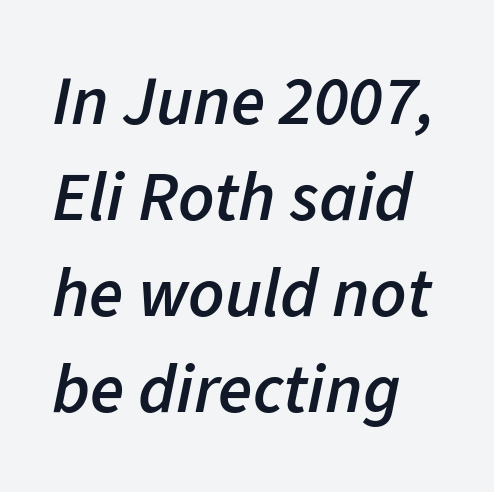
Q: Is the text bold? A: Semi-bold.
Q: Is the text italic (slanted)? A: Yes, it leans right by about 11 degrees.
Q: Is the text underlined? A: No.
Q: How is the paragraph aligned? A: Left-aligned.
Q: Is the spacing between letters normal or unusually wide? A: Normal.
Q: Is the spacing between lines tight, normal or loose? A: Normal.
Q: Width (condensed, normal, or wide)? A: Normal.
Q: Stroke contrast? A: Low.
Q: x-height? A: Medium.
Q: Monospaced? A: No.
